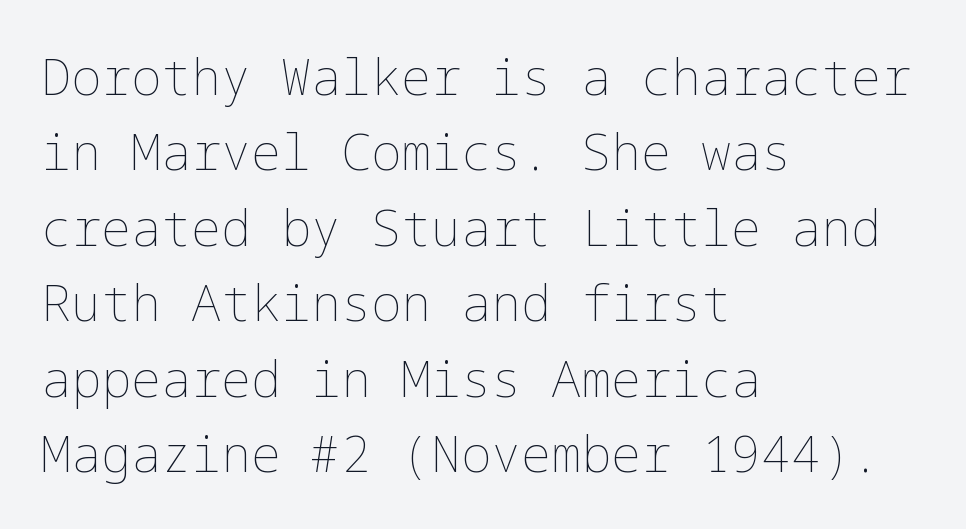
The image shows 50 px thin type, upright; set left-aligned, normal line spacing (1.51x), normal letter spacing, not underlined; low stroke contrast and a medium x-height.
